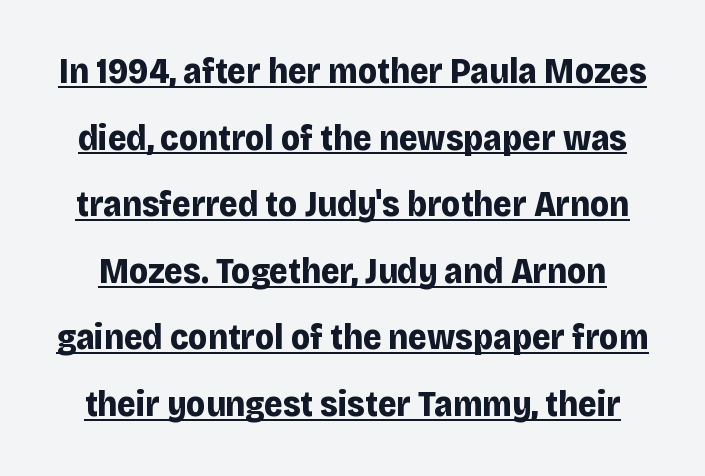
{"serif": "no", "italic": "no", "bold": "yes", "weight": "bold", "width": "normal", "stroke_contrast": "low", "x_height": "large", "monospaced": "no", "underline": "yes", "line_spacing_ratio": 1.85, "letter_spacing": "normal", "letter_spacing_em": 0.0, "glyph_px": 36}
